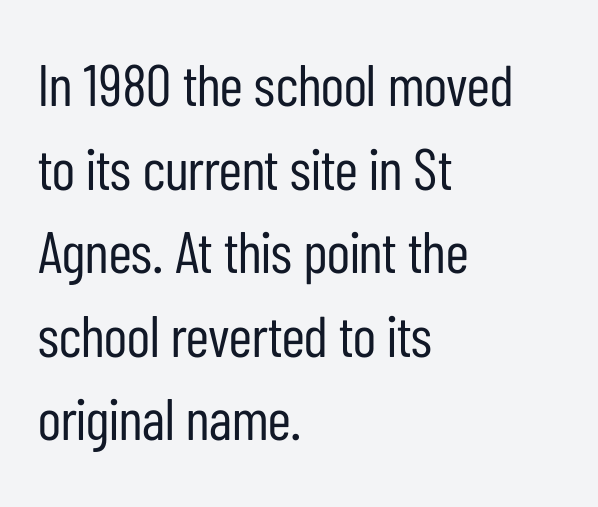
The image shows 58 px regular-weight, condensed sans-serif type, upright; set left-aligned, normal line spacing (1.44x), normal letter spacing, not underlined; low stroke contrast and a medium x-height.
